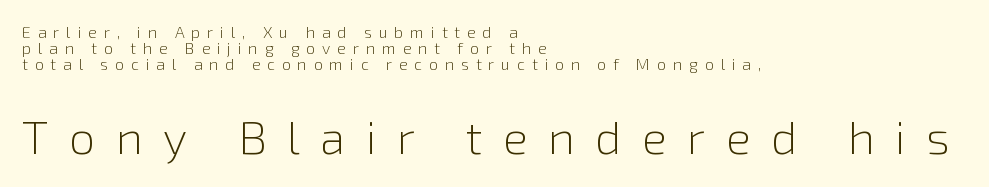
{"serif": "no", "italic": "no", "bold": "no", "weight": "light", "width": "normal", "x_height": "medium", "monospaced": "no", "underline": "no", "align": "left", "line_spacing": "tight", "line_spacing_ratio": 0.99, "letter_spacing": "wide", "letter_spacing_em": 0.43, "larger_block": "second", "size_ratio": 2.94, "glyph_px": 47}
